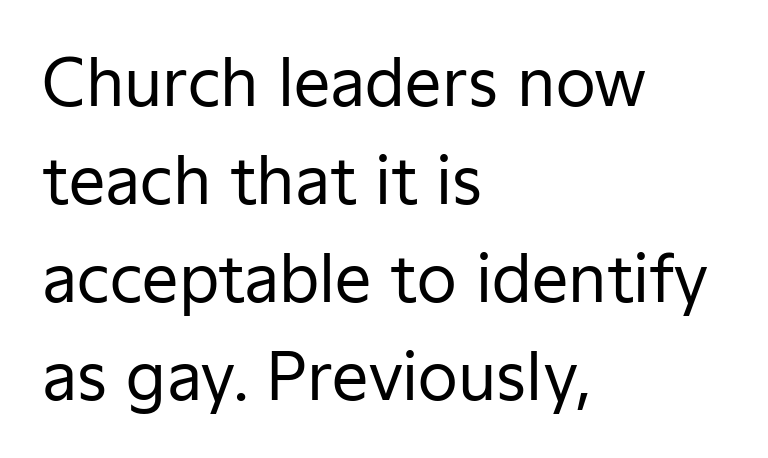
Q: Is the text bold? A: No.
Q: Is the text italic (slanted)? A: No, it is upright.
Q: Is the typeface a serif or a sans-serif typeface? A: Sans-serif.
Q: Is the text underlined? A: No.
Q: How is the paragraph aligned? A: Left-aligned.
Q: Is the spacing between letters normal or unusually wide? A: Normal.
Q: Is the spacing between lines tight, normal or loose? A: Normal.
Q: Width (condensed, normal, or wide)? A: Normal.
Q: Stroke contrast? A: Low.
Q: x-height? A: Medium.
Q: Monospaced? A: No.
